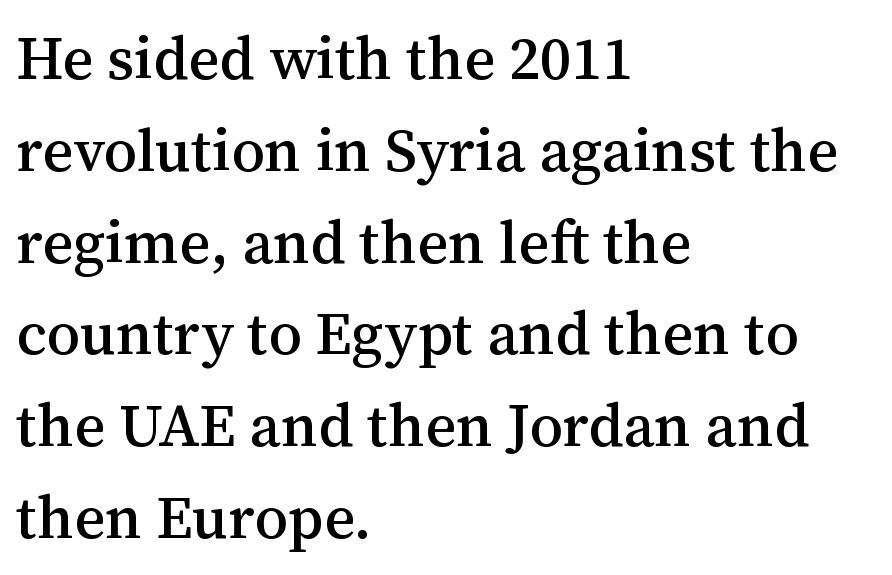
Q: Is the text italic (slanted)? A: No, it is upright.
Q: Is the typeface a serif or a sans-serif typeface? A: Serif.
Q: Is the text underlined? A: No.
Q: How is the paragraph aligned? A: Left-aligned.
Q: Is the spacing between letters normal or unusually wide? A: Normal.
Q: Is the spacing between lines tight, normal or loose? A: Normal.
Q: Width (condensed, normal, or wide)? A: Normal.
Q: Stroke contrast? A: Medium.
Q: x-height? A: Medium.
Q: Monospaced? A: No.
